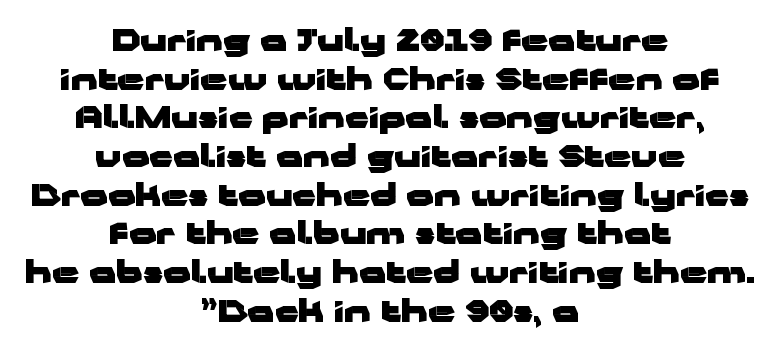
{"serif": "no", "italic": "no", "bold": "yes", "weight": "heavy", "width": "wide", "stroke_contrast": "low", "x_height": "medium", "monospaced": "no", "underline": "no", "align": "center", "line_spacing": "normal", "line_spacing_ratio": 1.29, "letter_spacing": "normal", "letter_spacing_em": 0.0, "glyph_px": 30}
